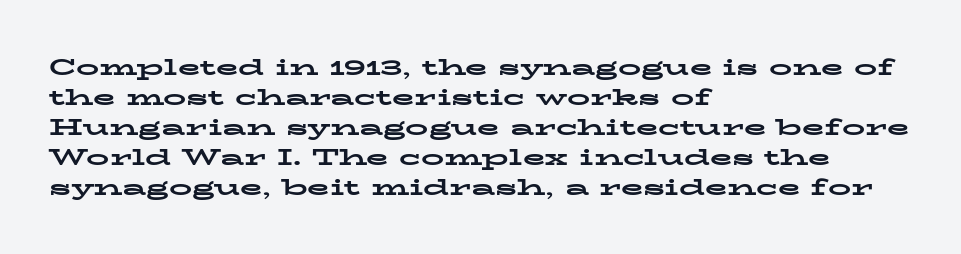
Q: Is the text bold? A: Yes.
Q: Is the text italic (slanted)? A: No, it is upright.
Q: Is the text underlined? A: No.
Q: How is the paragraph aligned? A: Left-aligned.
Q: Is the spacing between letters normal or unusually wide? A: Normal.
Q: Is the spacing between lines tight, normal or loose? A: Normal.
